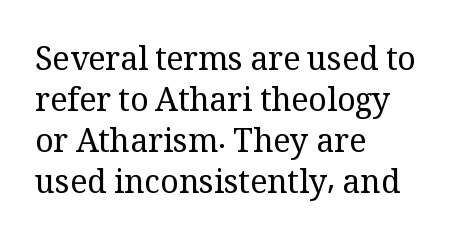
The image shows 32 px regular-weight serif type, upright; set left-aligned, normal line spacing (1.28x), normal letter spacing, not underlined; medium stroke contrast and a medium x-height.
